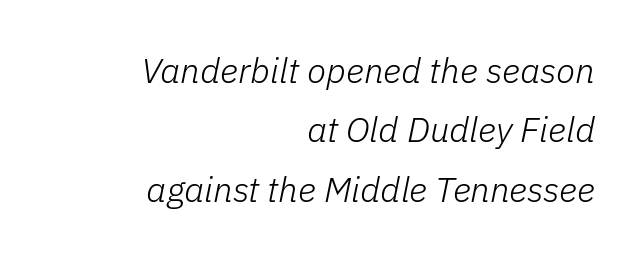
The image shows 35 px light type, italic (leaning right); set right-aligned, normal line spacing (1.7x), normal letter spacing, not underlined; low stroke contrast and a medium x-height.
